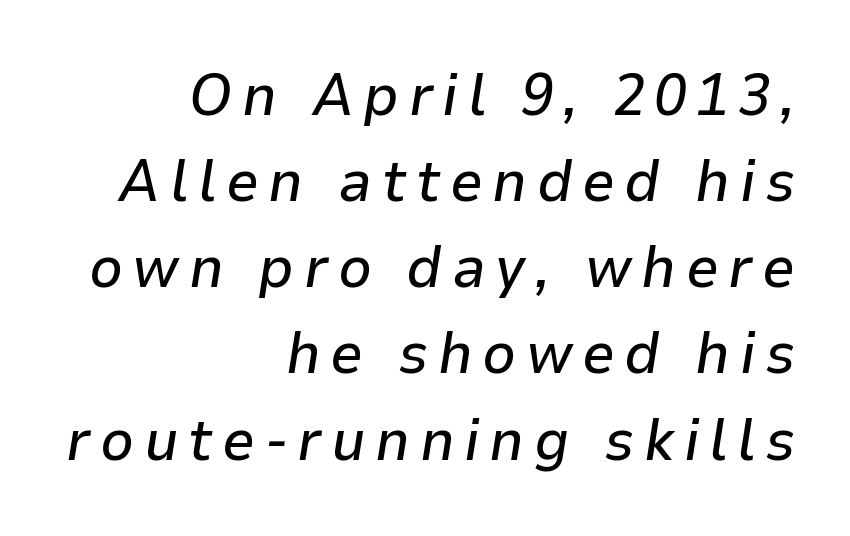
Q: Is the text italic (slanted)? A: Yes, it leans right by about 9 degrees.
Q: Is the text underlined? A: No.
Q: How is the paragraph aligned? A: Right-aligned.
Q: Is the spacing between lines tight, normal or loose? A: Normal.
Q: Width (condensed, normal, or wide)? A: Normal.
Q: Stroke contrast? A: Low.
Q: x-height? A: Medium.
Q: Monospaced? A: No.
